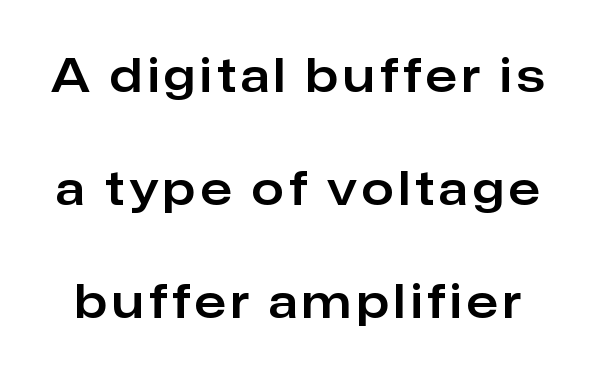
{"serif": "no", "italic": "no", "width": "normal", "stroke_contrast": "low", "x_height": "medium", "monospaced": "no", "underline": "no", "line_spacing": "loose", "line_spacing_ratio": 2.46, "glyph_px": 46}
